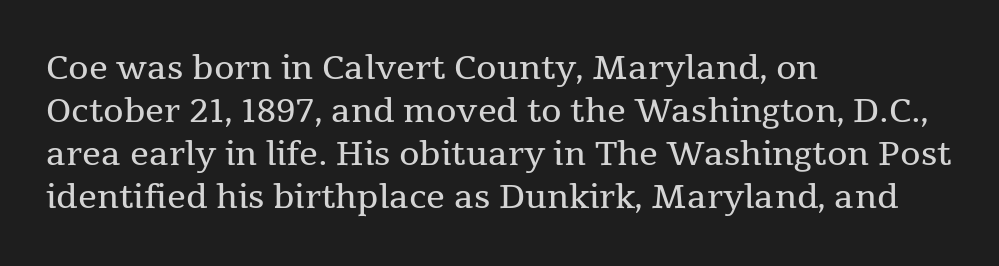
Q: Is the text bold? A: No.
Q: Is the text italic (slanted)? A: No, it is upright.
Q: Is the typeface a serif or a sans-serif typeface? A: Serif.
Q: Is the text underlined? A: No.
Q: How is the paragraph aligned? A: Left-aligned.
Q: Is the spacing between letters normal or unusually wide? A: Normal.
Q: Is the spacing between lines tight, normal or loose? A: Normal.
Q: Width (condensed, normal, or wide)? A: Normal.
Q: Stroke contrast? A: Medium.
Q: x-height? A: Medium.
Q: Monospaced? A: No.
